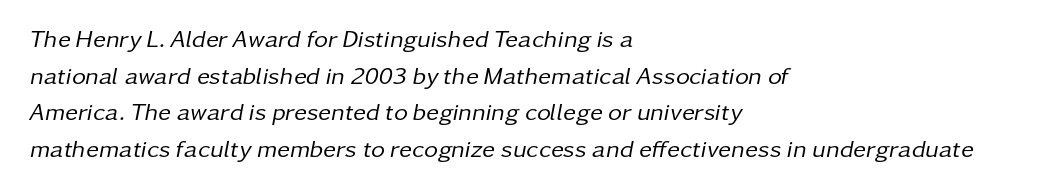
Q: Is the text bold? A: No.
Q: Is the text italic (slanted)? A: Yes, it leans right by about 11 degrees.
Q: Is the text underlined? A: No.
Q: How is the paragraph aligned? A: Left-aligned.
Q: Is the spacing between letters normal or unusually wide? A: Normal.
Q: Is the spacing between lines tight, normal or loose? A: Normal.
